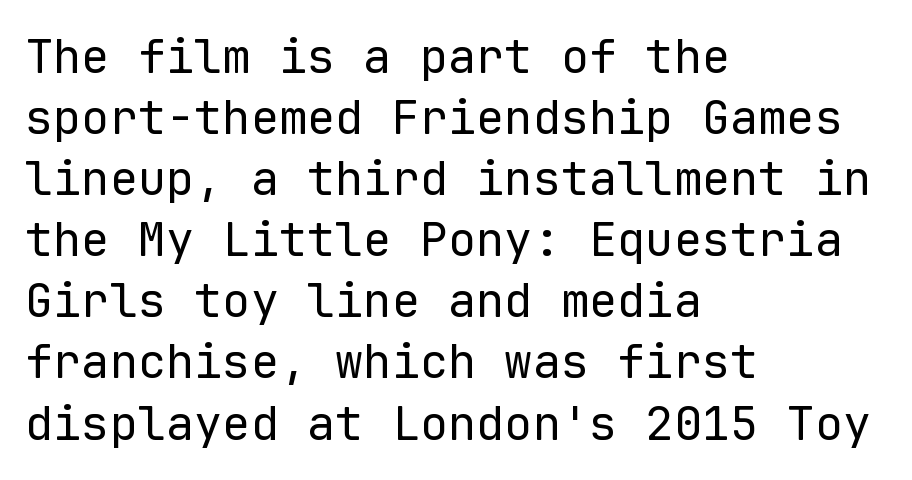
{"serif": "no", "italic": "no", "bold": "no", "weight": "regular", "width": "normal", "stroke_contrast": "low", "x_height": "medium", "monospaced": "yes", "underline": "no", "align": "left", "line_spacing": "normal", "line_spacing_ratio": 1.3, "letter_spacing": "normal", "letter_spacing_em": 0.0, "glyph_px": 47}
